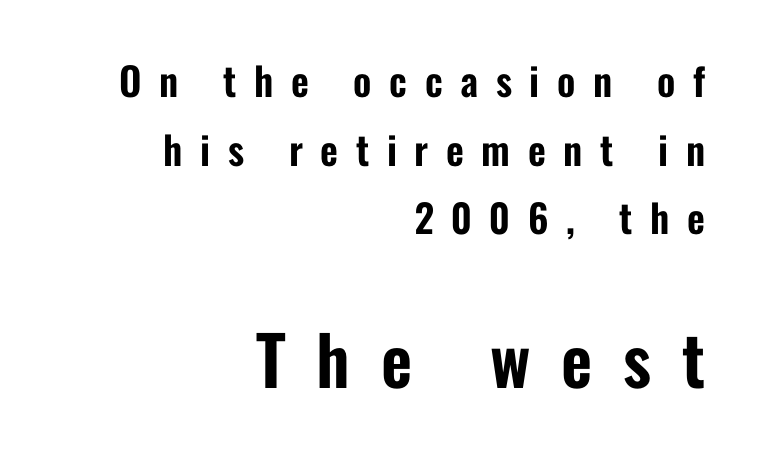
You could not count columns in this text — the font is proportionally spaced. Which of the two is more prominent by size? The second, at the bottom. Reading down the block, your eye finds every line finishing at a fixed right position. If you drew a line through each stem, it would be perfectly vertical. Underlining? Definitely not there.
